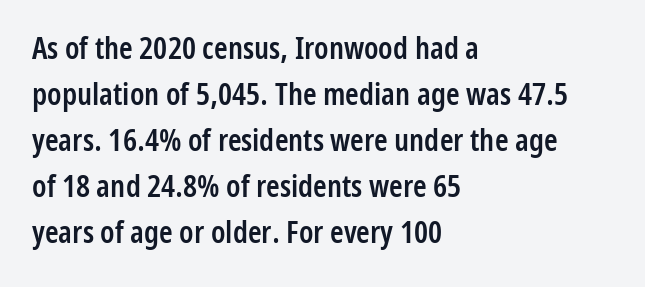
Character widths vary here, with narrow letters taking less room than wide ones. Left-aligned paragraph, ragged on the right. Font category for this specimen: sans-serif. Caption: standard tracking, unaltered.
